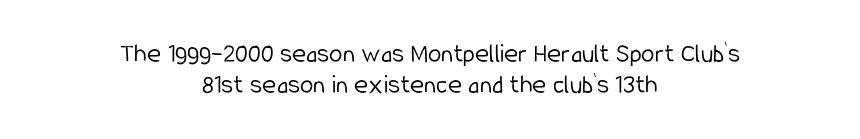
{"italic": "no", "bold": "no", "underline": "no", "align": "center", "line_spacing": "tight", "line_spacing_ratio": 1.13, "letter_spacing": "normal", "letter_spacing_em": 0.0, "glyph_px": 27}
